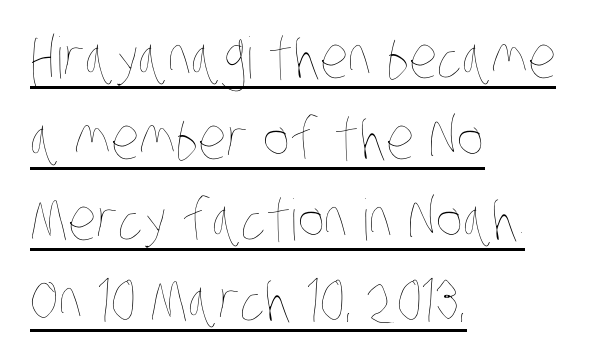
{"bold": "no", "weight": "thin", "width": "condensed", "stroke_contrast": "low", "x_height": "large", "monospaced": "no", "underline": "yes", "align": "left", "line_spacing": "normal", "line_spacing_ratio": 1.42, "letter_spacing": "normal", "letter_spacing_em": 0.0, "glyph_px": 57}
